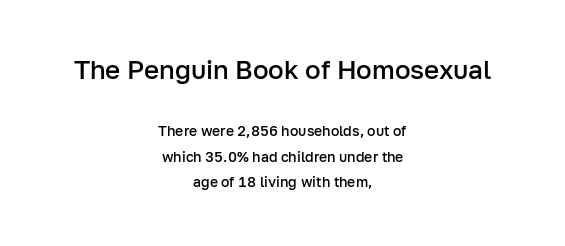
These lines were composed using upright roman letters. Both edges are ragged and mirror each other, which tells us the setting is centered. The letters sit at their default tracking, neither squeezed nor spread. The string is rendered with underlining switched off. In terms of weight, the rendering is demibold, just under bold.
